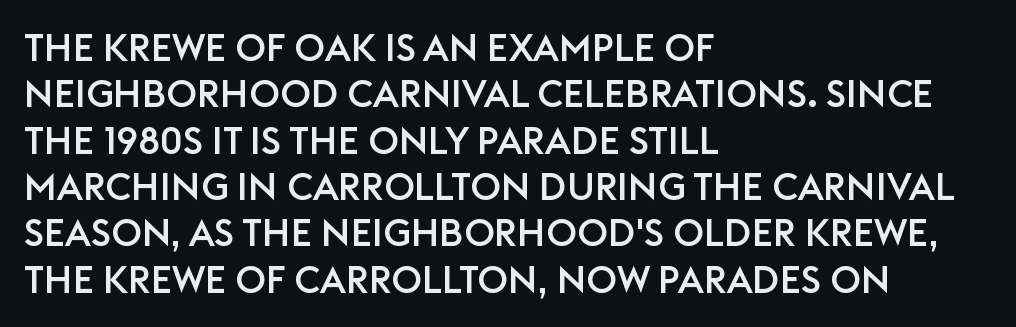
{"serif": "no", "italic": "no", "width": "normal", "stroke_contrast": "low", "x_height": "large", "monospaced": "no", "underline": "no", "align": "left", "line_spacing_ratio": 1.22, "letter_spacing": "normal", "letter_spacing_em": 0.0, "glyph_px": 38}
